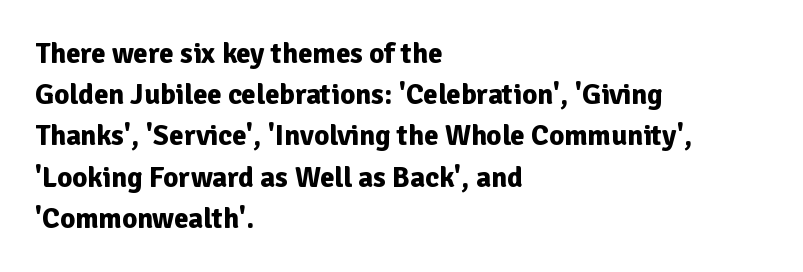
Reading down the block, your eye returns to a fixed left position each line. Evenly set lines give the paragraph a standard silhouette. The typography opts for an upright posture over an oblique one. Nothing unusual about the tracking: characters are spaced as the font intends. Rule under the text: the space is simply empty.
